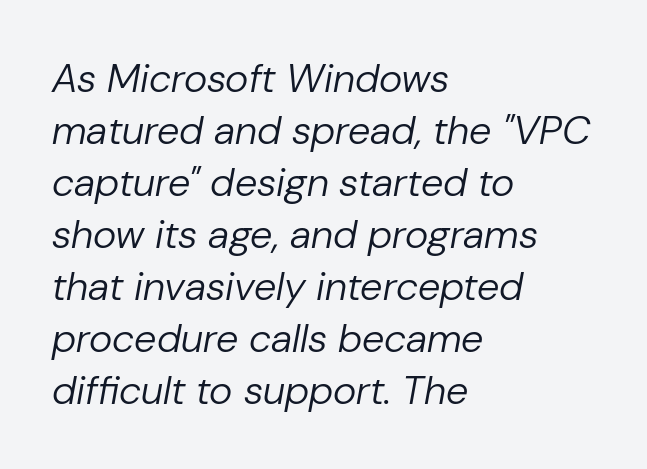
The image shows 40 px regular-weight type, italic (leaning right); set left-aligned, normal line spacing (1.3x), normal letter spacing, not underlined; low stroke contrast and a medium x-height.
